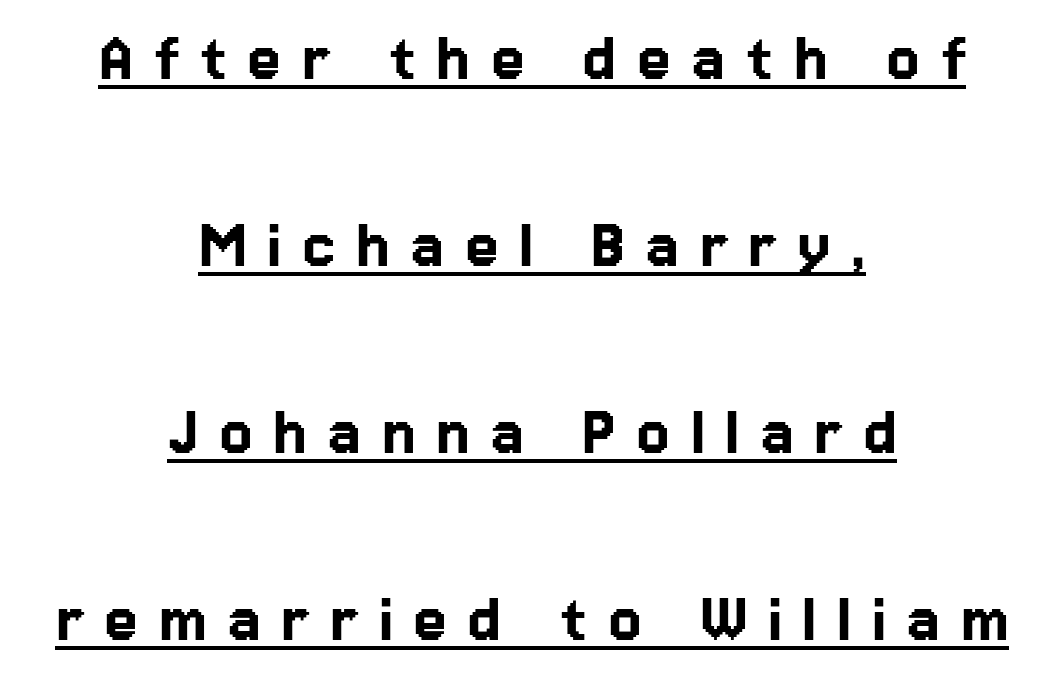
{"serif": "no", "italic": "no", "width": "normal", "stroke_contrast": "low", "x_height": "medium", "monospaced": "no", "underline": "yes", "align": "center", "line_spacing": "loose", "line_spacing_ratio": 2.46, "letter_spacing": "wide", "letter_spacing_em": 0.27, "glyph_px": 76}
